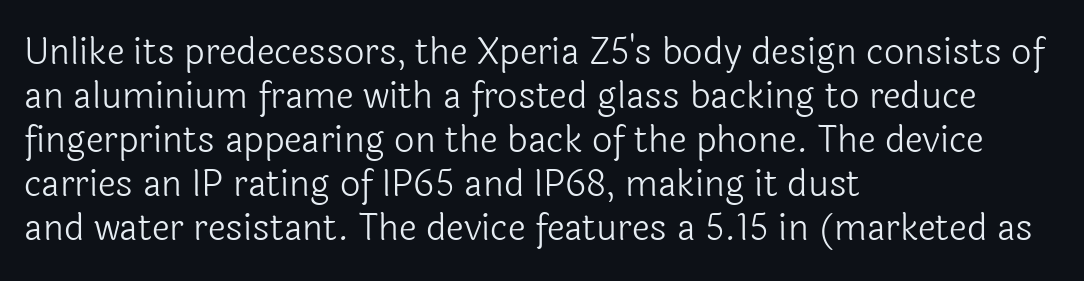
Look at the bottom of the vertical strokes: they stop flat, with no serifs. The passage shown is not underscored anywhere. Weight: regular or lighter. What stands out about the letter spacing? Nothing — it is the standard amount. Tall strokes in this sample are plumb rather than angled.
